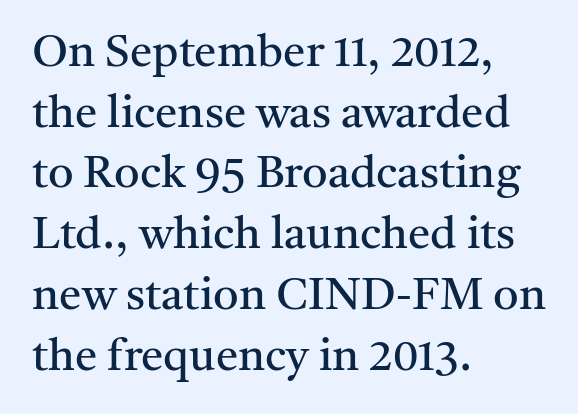
Every stem runs plumb, perpendicular to the baseline. Type style note: has serifs. The gaps between neighbouring characters are ordinary and unremarkable. Only glyphs here, with clear space below each row. The weight tops out at a normal text grade. Think of a printed novel: that variable character pitch is what you see here.
